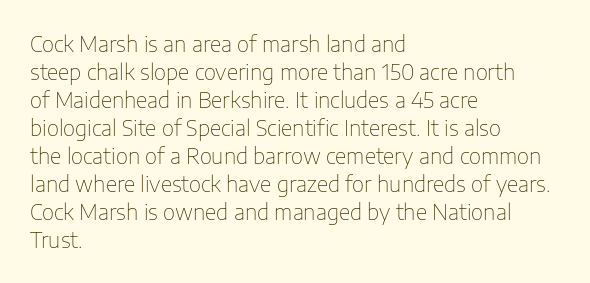
The image shows 21 px text type, upright; set left-aligned, normal line spacing (1.33x), normal letter spacing, not underlined.
